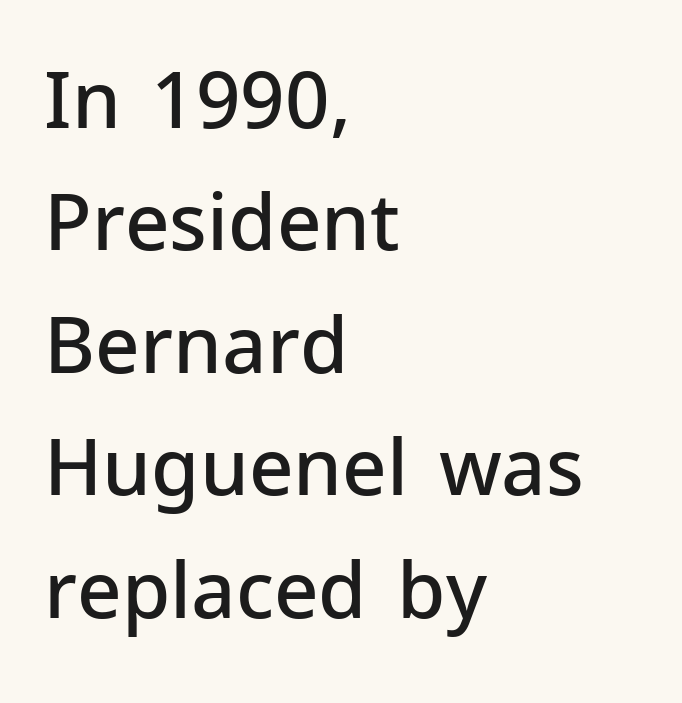
You could call the tracking neutral — neither tight nor loose. Typeset ragged right — the left edge is the straight one. The area under the type is left untouched. Characters remain perfectly vertical along every line. On the weight axis this lands at semibold, roughly 600.
